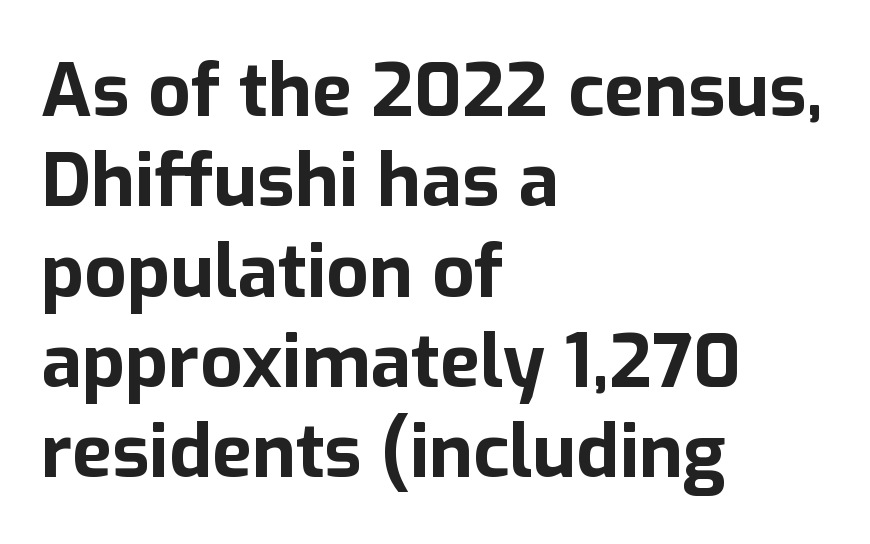
The image shows 74 px bold sans-serif type, upright; set left-aligned, line spacing 1.22x, normal letter spacing, not underlined; low stroke contrast and a medium x-height.
